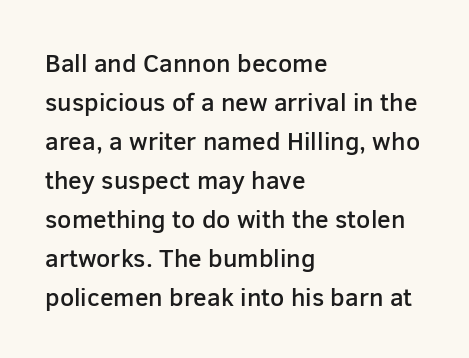
The image shows 25 px text type, upright; set left-aligned, normal line spacing (1.56x), normal letter spacing, not underlined.
